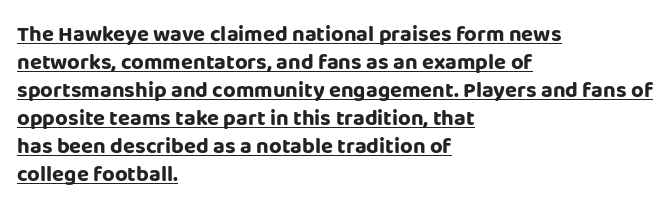
The image shows 22 px bold type, upright; set left-aligned, normal line spacing (1.27x), normal letter spacing, underlined.
